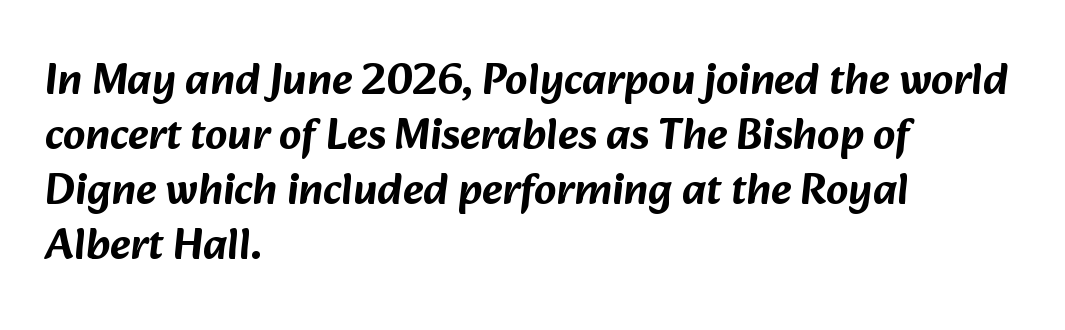
Letters rest on an invisible, unmarked baseline. Is this a fixed-width face? No — the glyphs have proportional, varying widths. This sample uses a sans-serif face. Caption: multi-line text, flush left, ragged right. Normally led — the rows are evenly, conventionally spaced. Default kerning and tracking; the words read as compact shapes.
